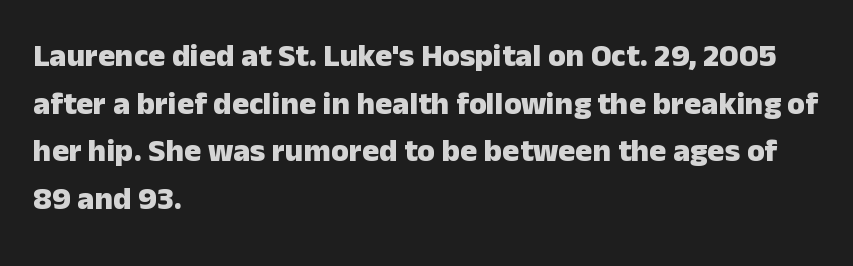
{"serif": "no", "italic": "no", "bold": "yes", "weight": "heavy", "width": "normal", "stroke_contrast": "low", "x_height": "medium", "monospaced": "no", "underline": "no", "align": "left", "line_spacing": "normal", "line_spacing_ratio": 1.49, "letter_spacing": "normal", "letter_spacing_em": 0.0, "glyph_px": 32}
